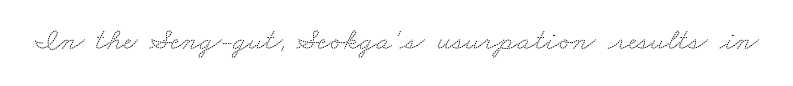
Q: Is the typeface a serif or a sans-serif typeface? A: Serif.
Q: Is the text underlined? A: No.
Q: Is the spacing between letters normal or unusually wide? A: Normal.
Q: Width (condensed, normal, or wide)? A: Wide.
Q: Stroke contrast? A: Medium.
Q: x-height? A: Small.
Q: Monospaced? A: No.
